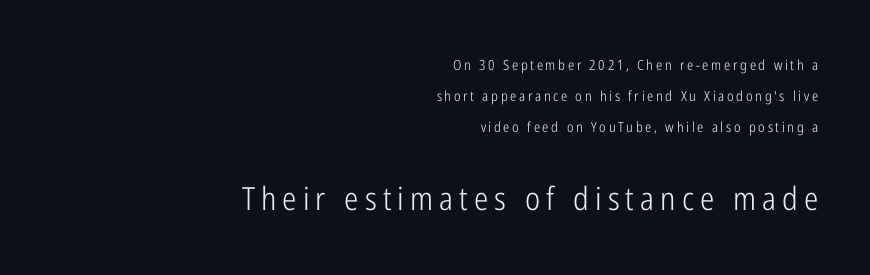
{"serif": "no", "italic": "no", "bold": "no", "weight": "light", "width": "condensed", "stroke_contrast": "low", "x_height": "medium", "monospaced": "no", "underline": "no", "align": "right", "line_spacing": "loose", "line_spacing_ratio": 2.21, "larger_block": "second", "size_ratio": 2.29, "glyph_px": 32}
